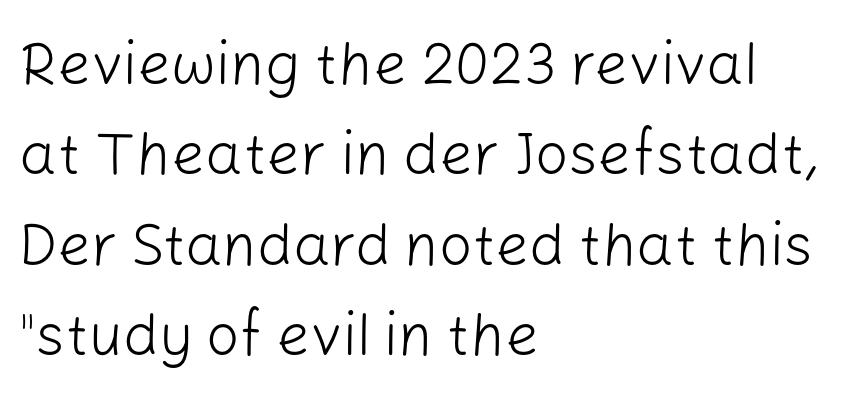
Q: Is the text bold? A: No.
Q: Is the text italic (slanted)? A: No, it is upright.
Q: Is the typeface a serif or a sans-serif typeface? A: Sans-serif.
Q: Is the text underlined? A: No.
Q: How is the paragraph aligned? A: Left-aligned.
Q: Is the spacing between letters normal or unusually wide? A: Normal.
Q: Is the spacing between lines tight, normal or loose? A: Normal.
Q: Width (condensed, normal, or wide)? A: Normal.
Q: Stroke contrast? A: Low.
Q: x-height? A: Medium.
Q: Monospaced? A: No.
